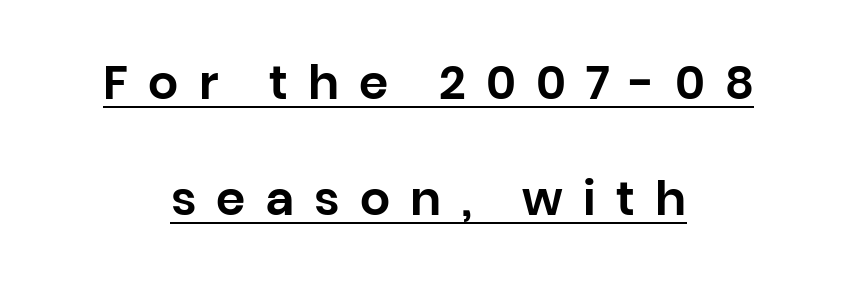
The image shows 47 px sans-serif type, upright; set centered, loose line spacing (2.47x), unusually wide letter spacing (+0.43 em), underlined; low stroke contrast and a large x-height.
